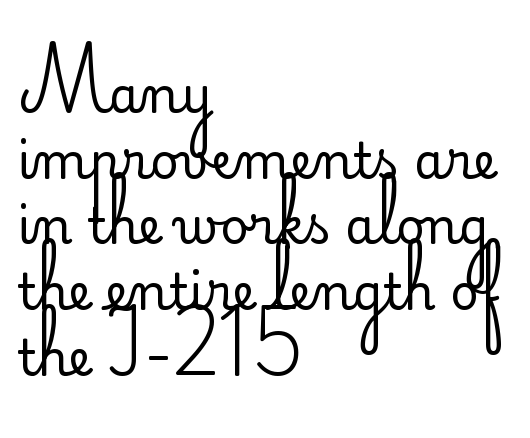
Q: Is the text bold? A: No.
Q: Is the text italic (slanted)? A: No, it is upright.
Q: Is the typeface a serif or a sans-serif typeface? A: Sans-serif.
Q: Is the text underlined? A: No.
Q: How is the paragraph aligned? A: Left-aligned.
Q: Is the spacing between letters normal or unusually wide? A: Normal.
Q: Is the spacing between lines tight, normal or loose? A: Normal.
Q: Width (condensed, normal, or wide)? A: Normal.
Q: Stroke contrast? A: Low.
Q: x-height? A: Small.
Q: Monospaced? A: No.
